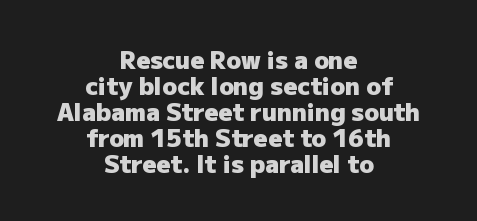
Q: Is the text bold? A: Yes.
Q: Is the text italic (slanted)? A: No, it is upright.
Q: Is the text underlined? A: No.
Q: How is the paragraph aligned? A: Centered.
Q: Is the spacing between letters normal or unusually wide? A: Normal.
Q: Is the spacing between lines tight, normal or loose? A: Tight.
